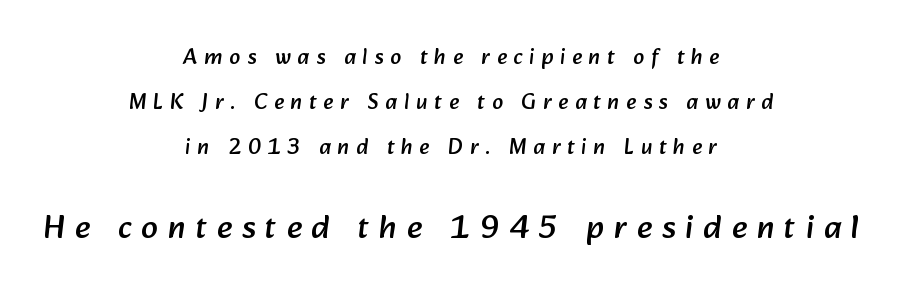
Varying glyph widths throughout — classic text-font behaviour. A clean baseline with only descenders dipping below it. Casual observation: everything's sitting right in the middle. Short note: letters widely spaced. Grotesque or geometric, the face here clearly has no serifs.
